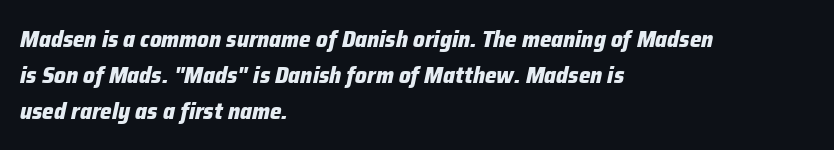
Compared with a centered layout, this one pins lines to the left instead. Tracking value appears to be zero — textbook default spacing. Quick note: italic. I'd describe the lettering as bold — thick and assertive.
